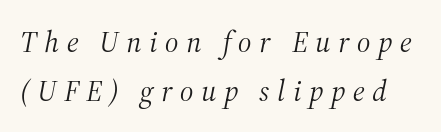
Q: Is the text bold? A: No.
Q: Is the text italic (slanted)? A: Yes, it leans right by about 12 degrees.
Q: Is the typeface a serif or a sans-serif typeface? A: Serif.
Q: Is the text underlined? A: No.
Q: Is the spacing between letters normal or unusually wide? A: Unusually wide.
Q: Is the spacing between lines tight, normal or loose? A: Normal.
Q: Width (condensed, normal, or wide)? A: Normal.
Q: Stroke contrast? A: Medium.
Q: x-height? A: Medium.
Q: Monospaced? A: No.
